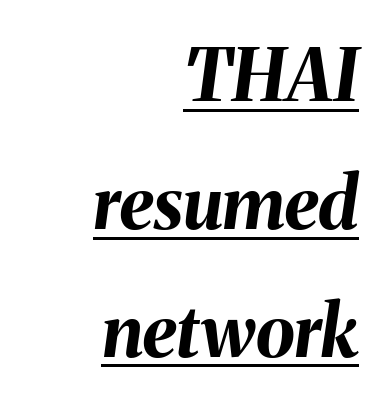
Tracking here is standard; glyphs follow each other at the usual distance. How heavy is the stroke? Heavy — this is a bold. One-word summary of the alignment: right. It's the slanting kind of type.
